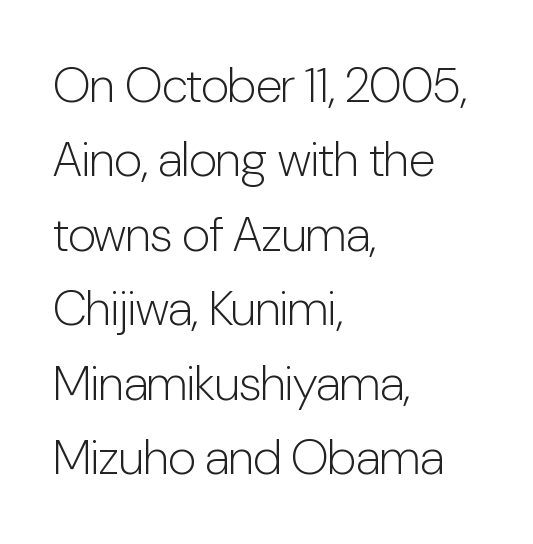
Q: Is the text bold? A: No.
Q: Is the text italic (slanted)? A: No, it is upright.
Q: Is the typeface a serif or a sans-serif typeface? A: Sans-serif.
Q: Is the text underlined? A: No.
Q: How is the paragraph aligned? A: Left-aligned.
Q: Is the spacing between letters normal or unusually wide? A: Normal.
Q: Is the spacing between lines tight, normal or loose? A: Normal.
Q: Width (condensed, normal, or wide)? A: Condensed.
Q: Stroke contrast? A: Low.
Q: x-height? A: Medium.
Q: Monospaced? A: No.
